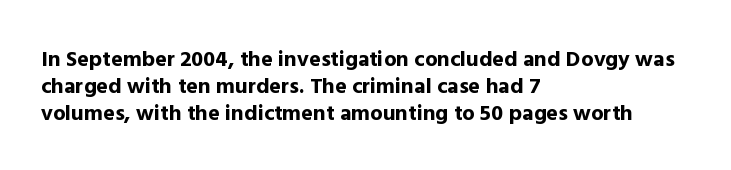
{"italic": "no", "bold": "yes", "underline": "no", "align": "left", "line_spacing_ratio": 1.22, "letter_spacing": "normal", "letter_spacing_em": 0.0, "glyph_px": 22}
